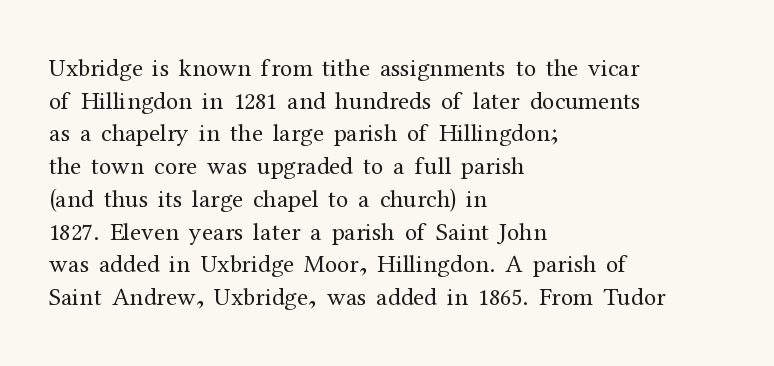
{"italic": "no", "bold": "no", "underline": "no", "align": "left", "line_spacing": "normal", "line_spacing_ratio": 1.31, "letter_spacing": "normal", "letter_spacing_em": 0.0, "glyph_px": 25}
